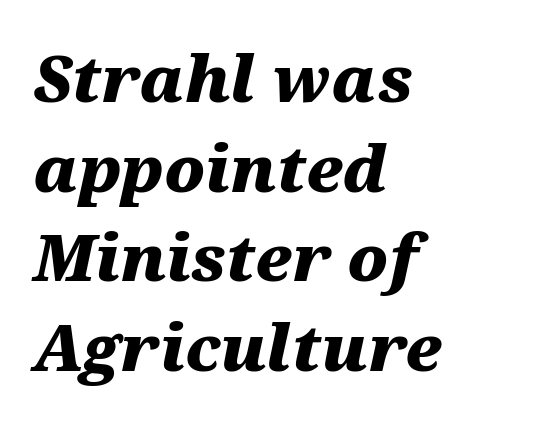
{"italic": "yes", "lean": "right", "slant_degrees": 12, "bold": "yes", "weight": "heavy", "width": "wide", "stroke_contrast": "medium", "x_height": "medium", "monospaced": "no", "underline": "no", "align": "left", "line_spacing": "normal", "line_spacing_ratio": 1.4, "letter_spacing": "normal", "letter_spacing_em": 0.0, "glyph_px": 64}
